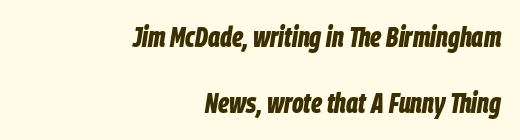
The sample has been set heavy, in full bold. The passage shown is typed in a proportional face where columns would drift. Slanted lettering throughout. Nothing unusual about the tracking: characters are spaced as the font intends. Each new line begins a long way beneath the previous one. The words here are not underlined.
